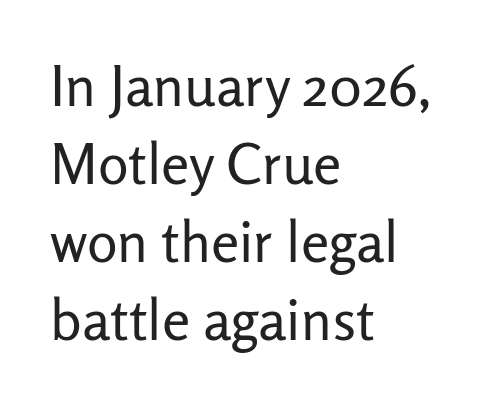
{"serif": "no", "italic": "no", "bold": "no", "weight": "regular", "width": "normal", "stroke_contrast": "low", "x_height": "medium", "monospaced": "no", "underline": "no", "align": "left", "line_spacing": "normal", "line_spacing_ratio": 1.37, "letter_spacing": "normal", "letter_spacing_em": 0.0, "glyph_px": 57}
